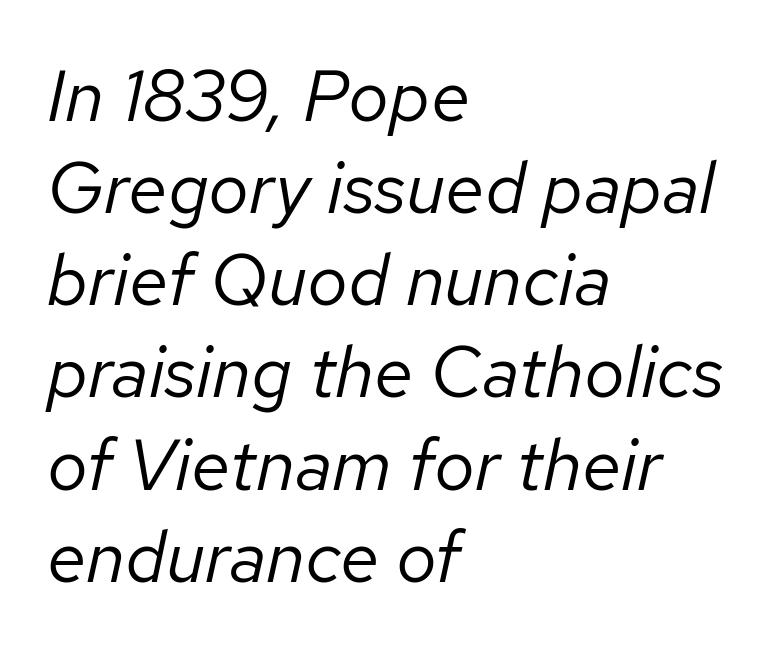
Q: Is the text bold? A: No.
Q: Is the text italic (slanted)? A: Yes, it leans right by about 12 degrees.
Q: Is the text underlined? A: No.
Q: How is the paragraph aligned? A: Left-aligned.
Q: Is the spacing between letters normal or unusually wide? A: Normal.
Q: Is the spacing between lines tight, normal or loose? A: Normal.
Q: Width (condensed, normal, or wide)? A: Normal.
Q: Stroke contrast? A: Low.
Q: x-height? A: Medium.
Q: Monospaced? A: No.
